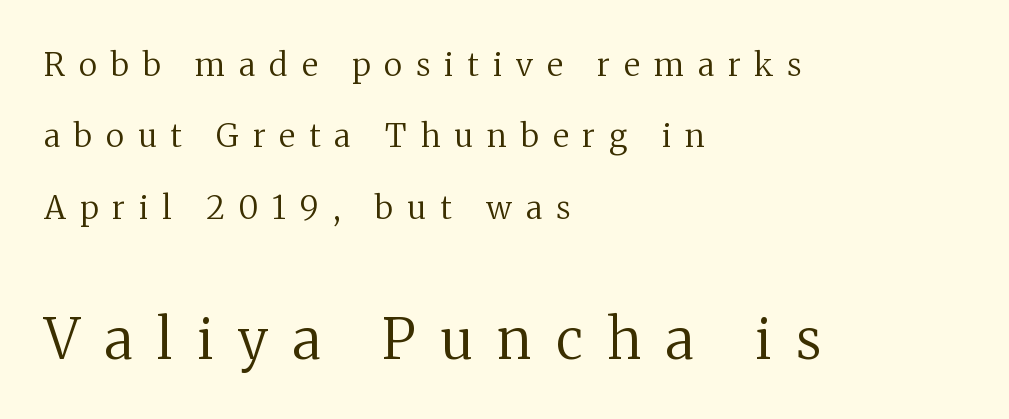
The compositor pushed each line to the left boundary. The font family rendered here belongs to the serif group. Two sizes are in play, and the larger belongs to the second block. Plain, unruled lines of type. Each letter keeps its own natural width here, so spacing adapts to shape.
